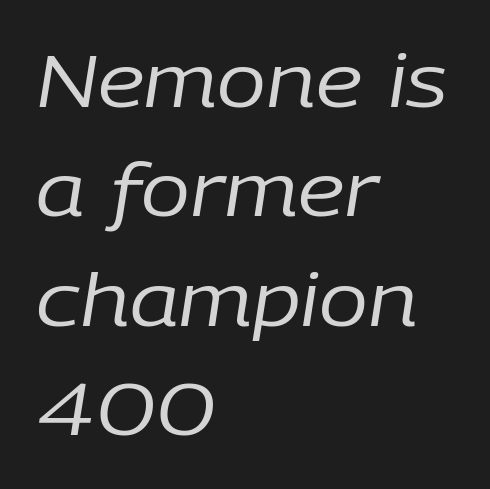
The rendering applies a slant to the glyphs. A typesetter would call this proportional, since set widths differ per character. Stems here are at most as thick as an everyday book face. Caption: standard tracking, unaltered. The gap between lines stays unmarked. The rendering anchors every line to the left-hand side.
